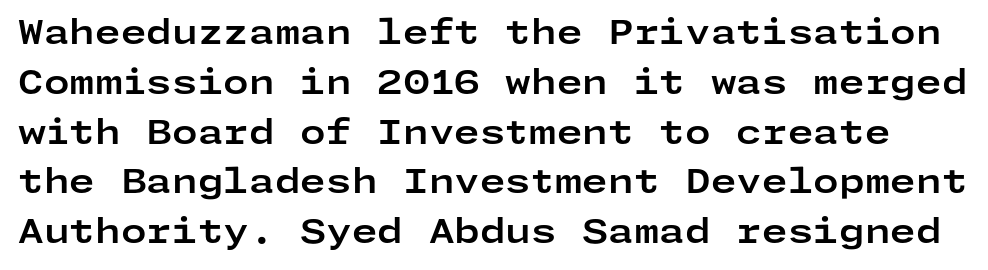
The image shows 33 px bold, wide sans-serif type, upright; set normal line spacing (1.51x), normal letter spacing, not underlined; low stroke contrast and a medium x-height.
